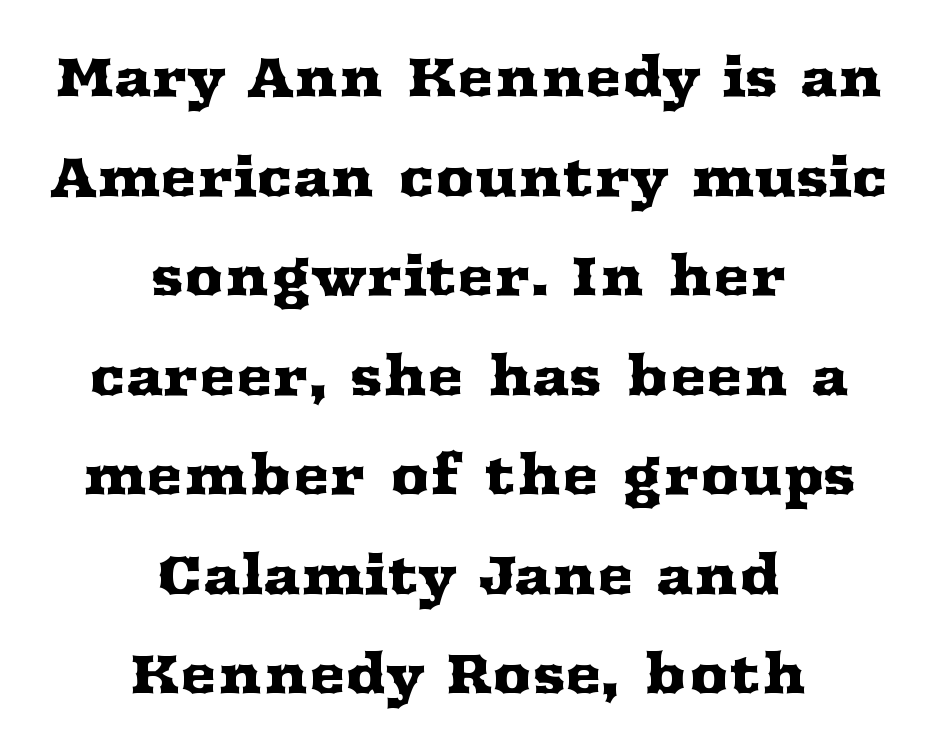
{"serif": "yes", "italic": "no", "width": "wide", "stroke_contrast": "medium", "x_height": "medium", "monospaced": "no", "underline": "no", "align": "center", "line_spacing_ratio": 1.81, "letter_spacing": "normal", "letter_spacing_em": 0.0, "glyph_px": 55}
